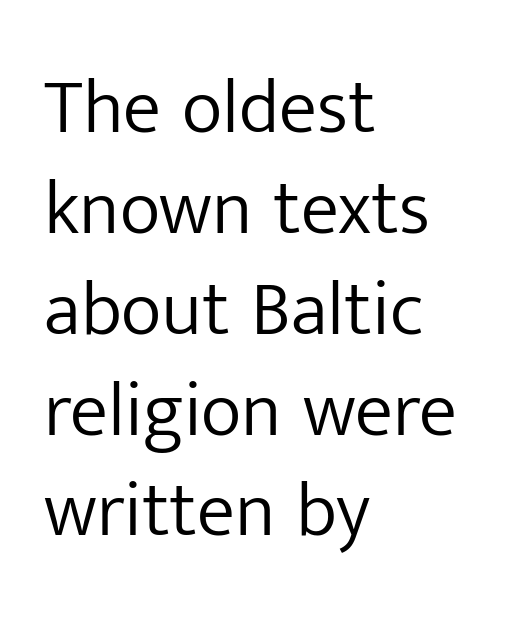
The image shows 77 px light sans-serif type, upright; set left-aligned, normal line spacing (1.31x), normal letter spacing, not underlined; low stroke contrast and a medium x-height.
